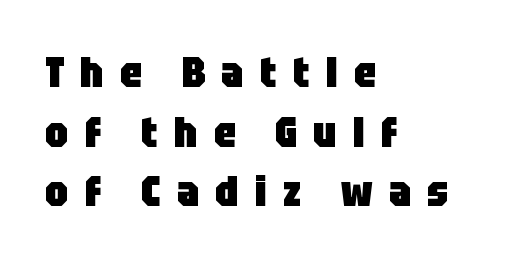
{"serif": "no", "italic": "no", "bold": "yes", "weight": "heavy", "width": "condensed", "stroke_contrast": "low", "x_height": "large", "monospaced": "no", "underline": "no", "align": "left", "line_spacing": "normal", "line_spacing_ratio": 1.42, "letter_spacing": "wide", "letter_spacing_em": 0.39, "glyph_px": 42}
